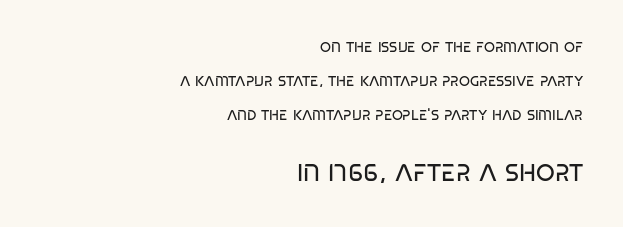
The image shows 24 px text type; set right-aligned, loose line spacing (2.43x), normal letter spacing, not underlined; the second (bottom) block is 1.71x larger.
